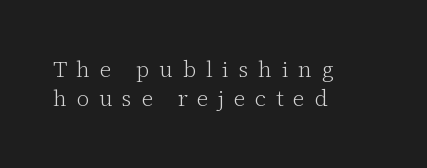
Honestly, there is no underline to notice here at all. Vertically, the passage feels balanced, rows spaced as you'd expect. A typesetter would mark this as roman, not italic. The setting favours the left margin, as ordinary paragraphs usually do.
